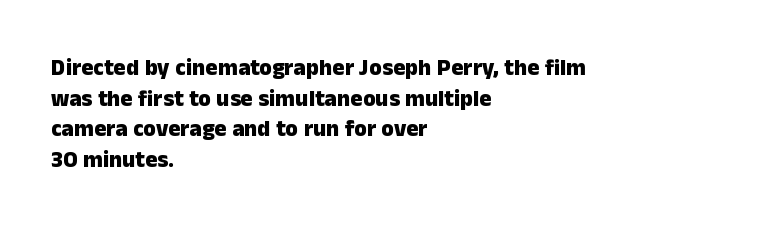
The image shows 23 px bold type, upright; set left-aligned, normal line spacing (1.33x), normal letter spacing, not underlined.
